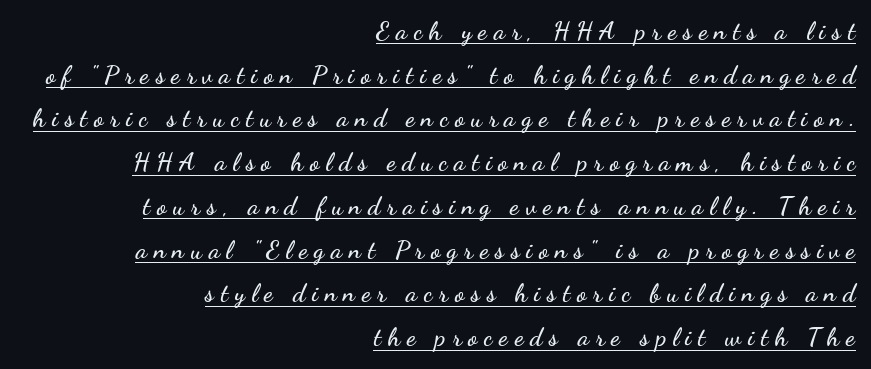
The image shows 25 px text type; set right-aligned, line spacing 1.75x, unusually wide letter spacing (+0.27 em), underlined.
